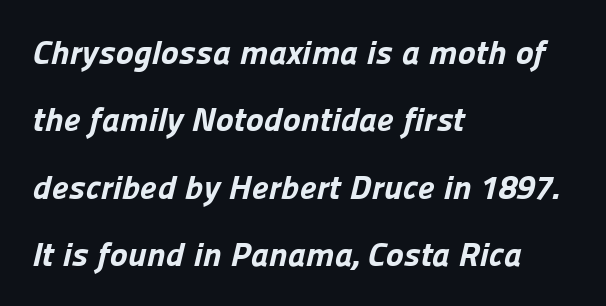
You'd pick this weight for a headline — it's a proper bold. The passage shown has conventional tracking throughout. Examine the stroke ends and you'll find no serifs. Do the characters align in a grid? No, the font is proportional.
